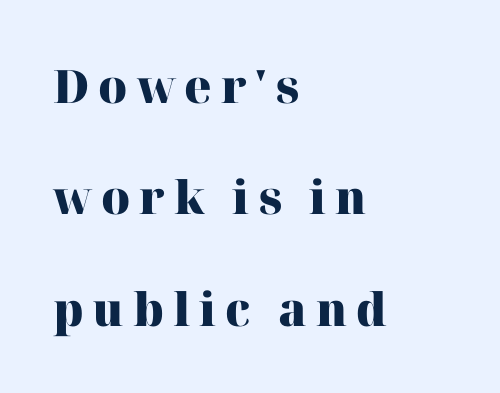
Note the varied advance widths — an 'i' is clearly narrower than an 'm'. The zone under the glyphs is completely vacant. Line spacing here is loose. Italic? Not at all — the glyphs are vertical. Heft: maximum for text — a bold.
